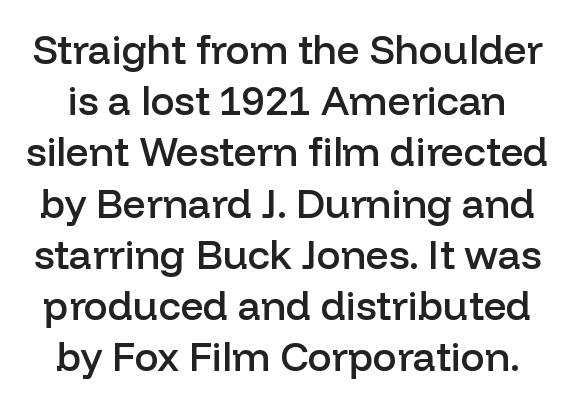
The image shows 40 px semibold sans-serif type, upright; set normal line spacing (1.28x), normal letter spacing, not underlined; low stroke contrast and a medium x-height.
